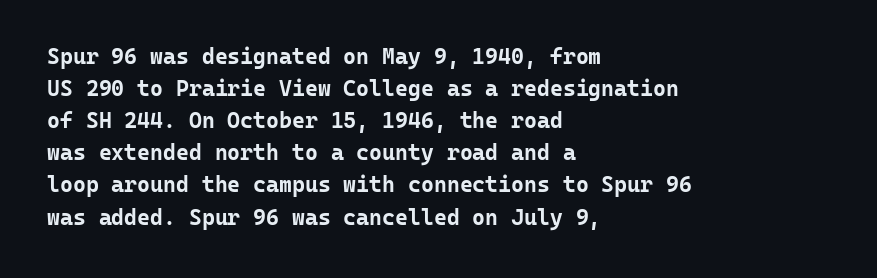
The image shows 22 px bold type, upright; set left-aligned, normal line spacing (1.46x), normal letter spacing, not underlined.
